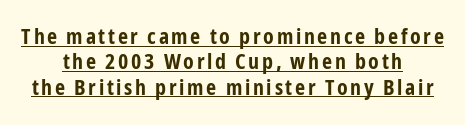
Bold? Absolutely — the strokes are thick and heavy. In terms of leading, this rendering errs on the cramped side. Honestly, the underline is the first thing you notice here. Compared with a flush-left layout, this one balances lines on the center instead. The typography opts for an upright posture over an oblique one.
